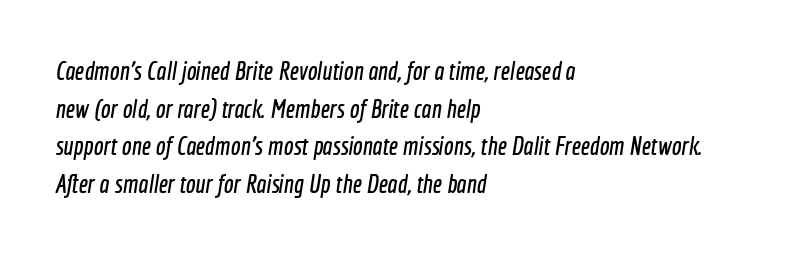
Q: Is the text underlined? A: No.
Q: How is the paragraph aligned? A: Left-aligned.
Q: Is the spacing between letters normal or unusually wide? A: Normal.
Q: Is the spacing between lines tight, normal or loose? A: Normal.
